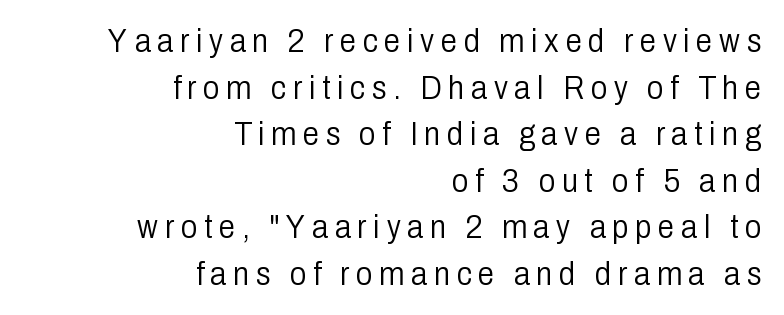
The image shows 33 px light, condensed sans-serif type, upright; set right-aligned, normal line spacing (1.41x), unusually wide letter spacing (+0.2 em), not underlined; low stroke contrast and a medium x-height.
